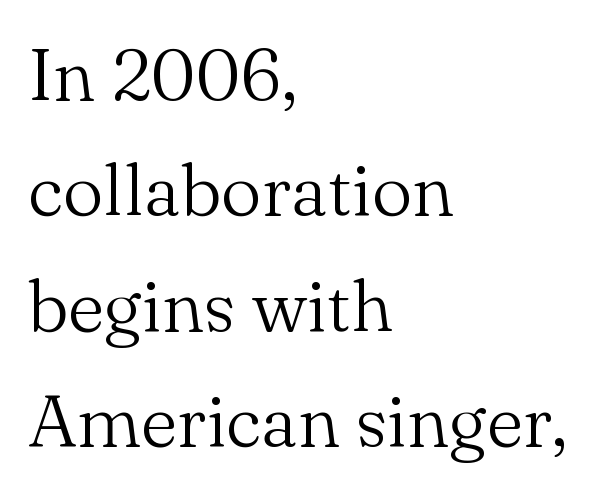
{"serif": "yes", "italic": "no", "bold": "no", "weight": "light", "width": "normal", "stroke_contrast": "medium", "x_height": "small", "monospaced": "no", "underline": "no", "align": "left", "line_spacing": "normal", "line_spacing_ratio": 1.58, "letter_spacing": "normal", "letter_spacing_em": 0.0, "glyph_px": 73}
